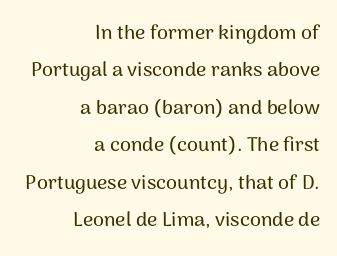
Q: Is the text italic (slanted)? A: No, it is upright.
Q: Is the text underlined? A: No.
Q: How is the paragraph aligned? A: Right-aligned.
Q: Is the spacing between letters normal or unusually wide? A: Normal.
